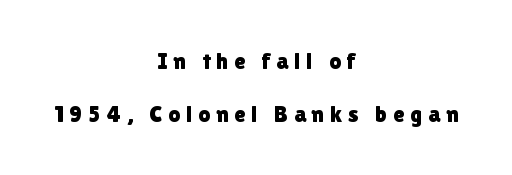
The designer dialed line spacing up above the default. The tracking reads as deliberately expanded to a designer's eye. Bare-footed words on every line. Notice how the stems are strictly vertical — no italics here. Each line is balanced around a shared central axis.
